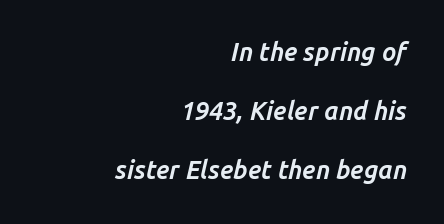
The image shows 25 px bold type, italic (leaning right); set right-aligned, loose line spacing (2.37x), normal letter spacing, not underlined.
